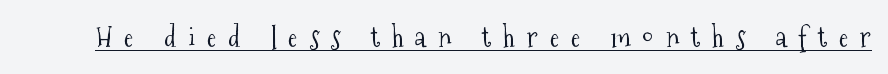
{"serif": "yes", "italic": "no", "bold": "no", "weight": "light", "width": "condensed", "stroke_contrast": "medium", "x_height": "medium", "monospaced": "no", "underline": "yes", "letter_spacing": "wide", "letter_spacing_em": 0.43, "glyph_px": 28}
